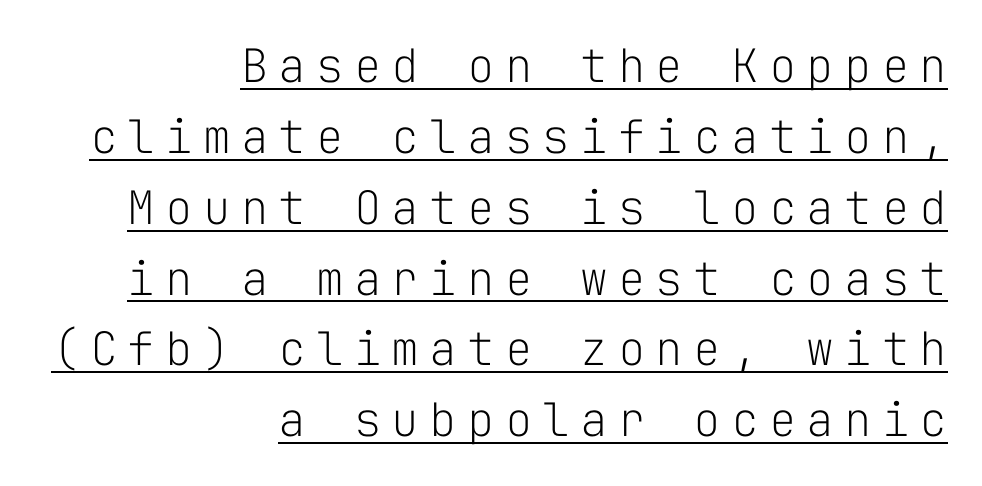
Q: Is the text bold? A: No.
Q: Is the text italic (slanted)? A: No, it is upright.
Q: Is the typeface a serif or a sans-serif typeface? A: Sans-serif.
Q: Is the text underlined? A: Yes.
Q: How is the paragraph aligned? A: Right-aligned.
Q: Is the spacing between letters normal or unusually wide? A: Unusually wide.
Q: Is the spacing between lines tight, normal or loose? A: Normal.
Q: Width (condensed, normal, or wide)? A: Normal.
Q: Stroke contrast? A: Low.
Q: x-height? A: Medium.
Q: Monospaced? A: Yes.
